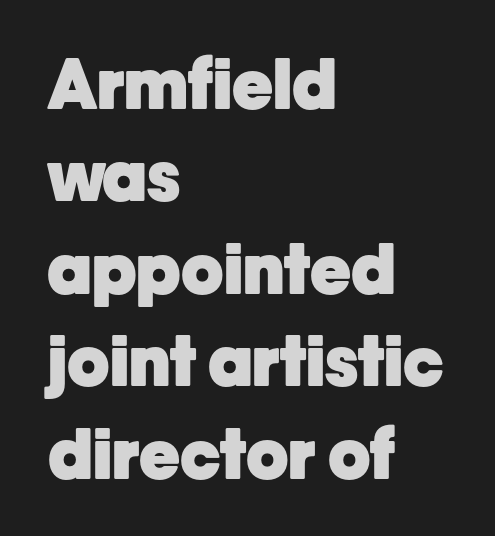
{"serif": "no", "italic": "no", "bold": "yes", "weight": "heavy", "width": "normal", "stroke_contrast": "low", "x_height": "medium", "monospaced": "no", "underline": "no", "align": "left", "line_spacing": "normal", "line_spacing_ratio": 1.34, "letter_spacing": "normal", "letter_spacing_em": 0.0, "glyph_px": 69}
